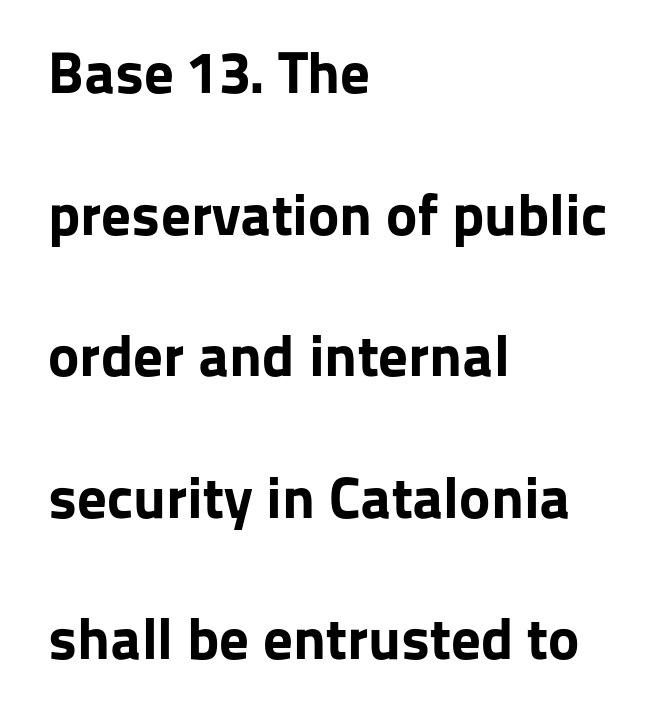
The image shows 59 px bold sans-serif type, upright; set left-aligned, loose line spacing (2.4x), normal letter spacing, not underlined; low stroke contrast and a medium x-height.
